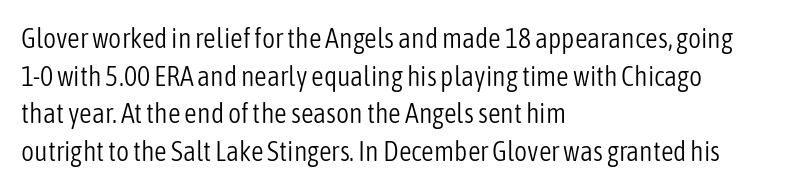
The image shows 28 px light, condensed sans-serif type, upright; set left-aligned, normal line spacing (1.34x), normal letter spacing, not underlined; low stroke contrast and a medium x-height.
